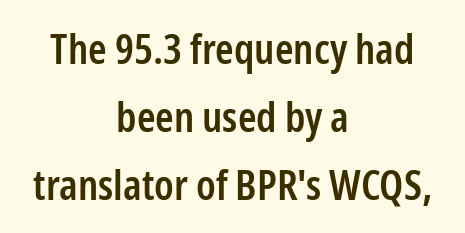
{"serif": "no", "italic": "no", "bold": "semi", "weight": "semibold", "width": "condensed", "stroke_contrast": "low", "x_height": "medium", "monospaced": "no", "underline": "no", "align": "center", "line_spacing": "normal", "line_spacing_ratio": 1.62, "letter_spacing": "normal", "letter_spacing_em": 0.0, "glyph_px": 42}
